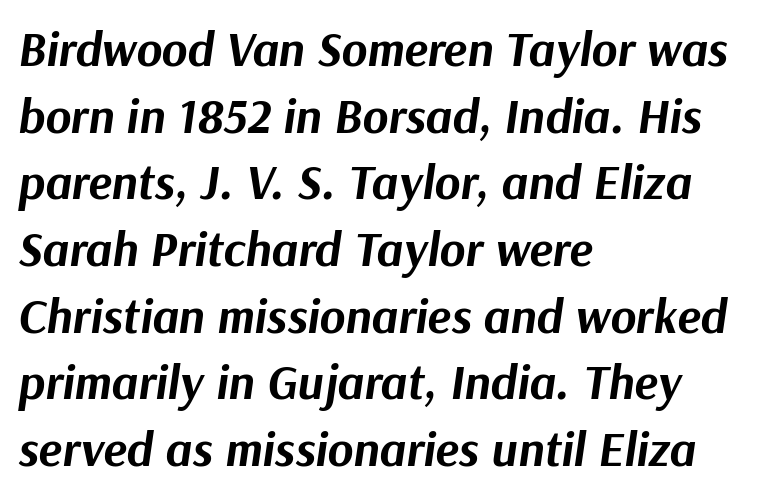
{"italic": "yes", "lean": "right", "slant_degrees": 9, "bold": "yes", "weight": "bold", "width": "normal", "stroke_contrast": "medium", "x_height": "medium", "monospaced": "no", "underline": "no", "align": "left", "line_spacing": "normal", "line_spacing_ratio": 1.36, "letter_spacing": "normal", "letter_spacing_em": 0.0, "glyph_px": 49}
